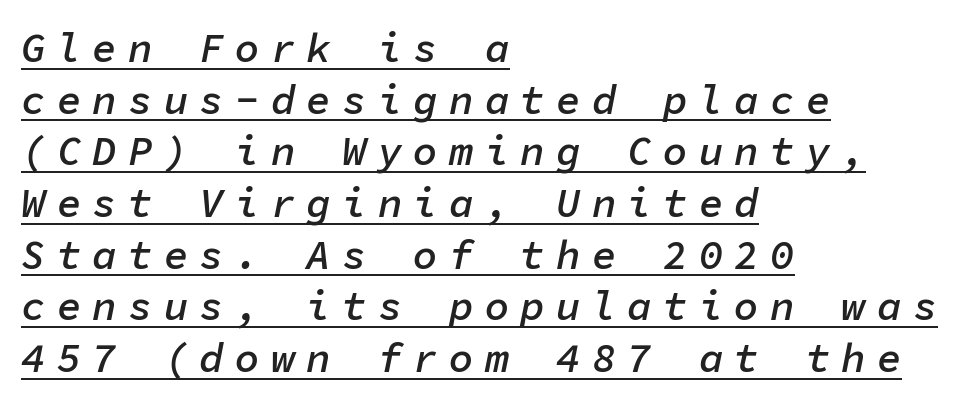
Q: Is the text bold? A: Semi-bold.
Q: Is the text italic (slanted)? A: Yes, it leans right by about 11 degrees.
Q: Is the text underlined? A: Yes.
Q: How is the paragraph aligned? A: Left-aligned.
Q: Is the spacing between letters normal or unusually wide? A: Unusually wide.
Q: Is the spacing between lines tight, normal or loose? A: Normal.
Q: Width (condensed, normal, or wide)? A: Normal.
Q: Stroke contrast? A: Low.
Q: x-height? A: Medium.
Q: Monospaced? A: Yes.
